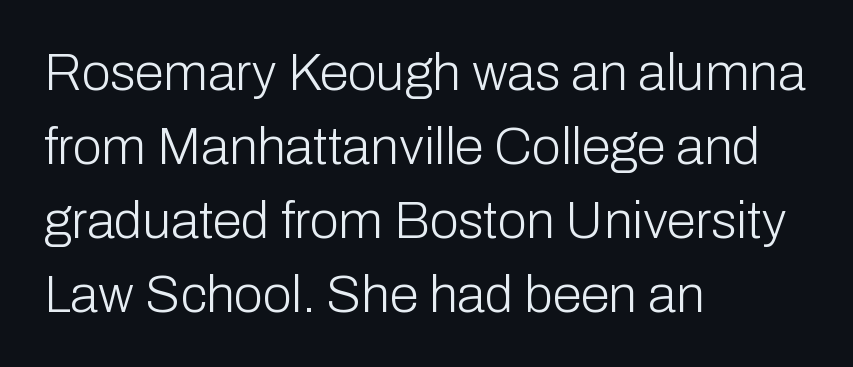
{"serif": "no", "italic": "no", "bold": "no", "weight": "light", "width": "normal", "stroke_contrast": "low", "x_height": "medium", "monospaced": "no", "underline": "no", "align": "left", "line_spacing": "normal", "line_spacing_ratio": 1.42, "letter_spacing": "normal", "letter_spacing_em": 0.0, "glyph_px": 52}
